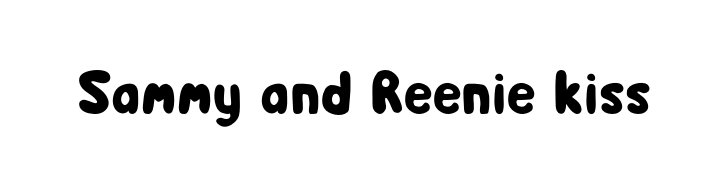
The image shows 61 px condensed sans-serif type, upright; set normal letter spacing, not underlined; low stroke contrast and a medium x-height.
